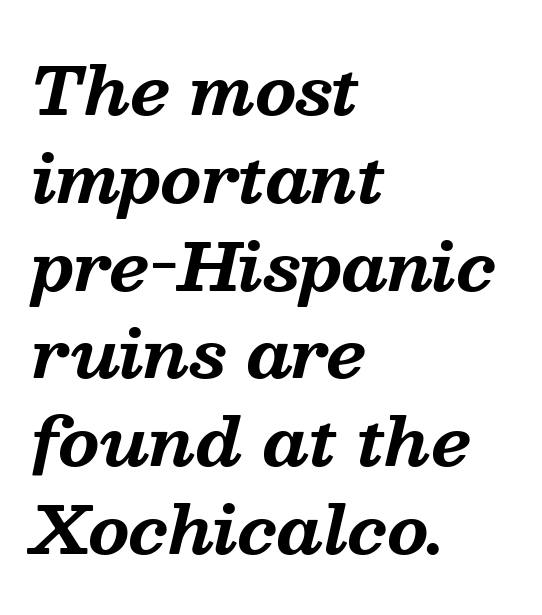
{"serif": "yes", "italic": "yes", "lean": "right", "slant_degrees": 13, "bold": "yes", "weight": "bold", "width": "normal", "stroke_contrast": "medium", "x_height": "medium", "monospaced": "no", "underline": "no", "align": "left", "line_spacing": "normal", "line_spacing_ratio": 1.33, "letter_spacing": "normal", "letter_spacing_em": 0.0, "glyph_px": 66}
